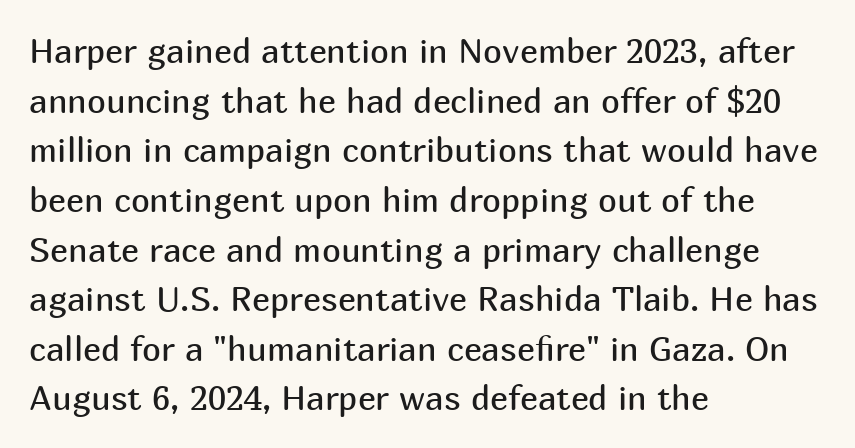
The weight tops out at a normal text grade. This sample uses a sans-serif face. Caption: standard tracking, unaltered. The block of text has a typical density, with ordinary space between rows.
